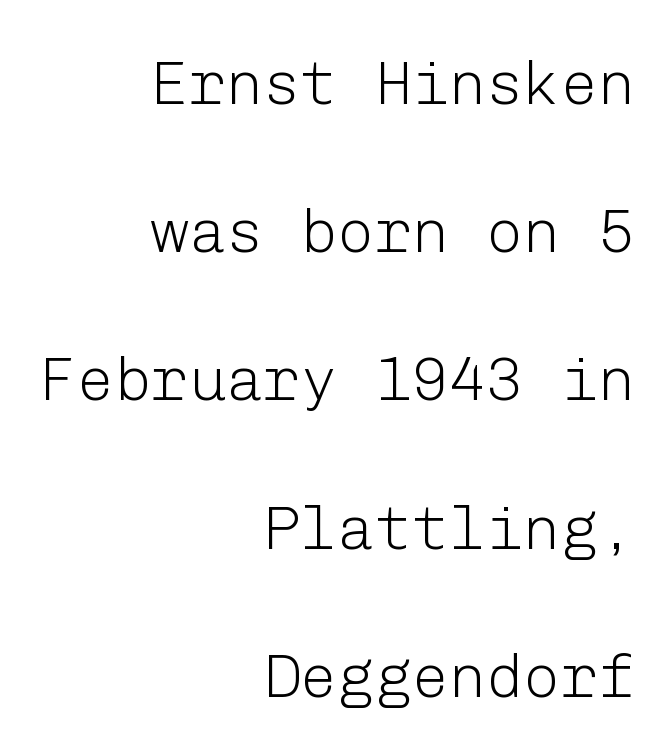
The image shows 62 px light sans-serif type, upright; set right-aligned, loose line spacing (2.39x), normal letter spacing, not underlined; low stroke contrast and a medium x-height.
